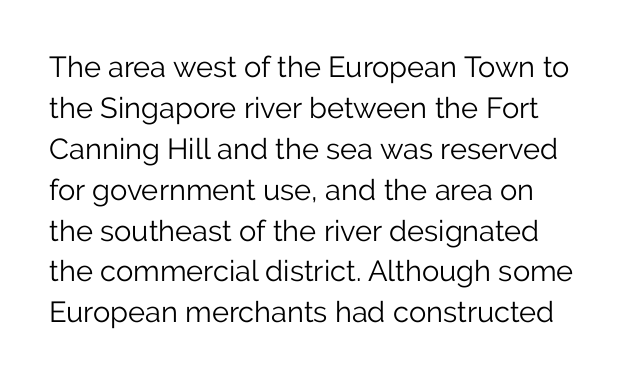
{"serif": "no", "italic": "no", "bold": "no", "weight": "light", "width": "normal", "stroke_contrast": "low", "x_height": "medium", "monospaced": "no", "underline": "no", "line_spacing": "normal", "line_spacing_ratio": 1.41, "letter_spacing": "normal", "letter_spacing_em": 0.0, "glyph_px": 29}
